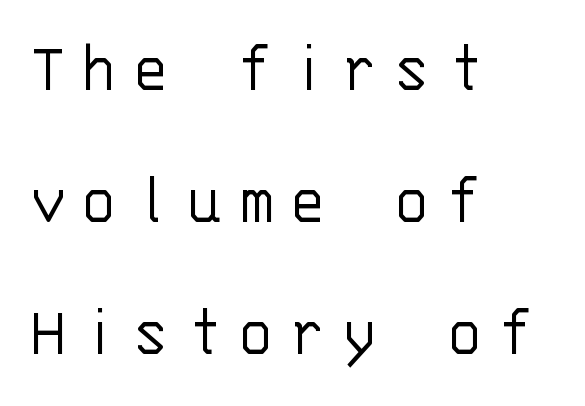
Line beginnings align vertically; line endings do not. The weight tops out at a normal text grade. You can tell it's not italic because the verticals are truly vertical. Quick note: underline off. The line texture is sparse and dotted thanks to wide tracking. Note the uniform advance width — an 'i' takes as much space as an 'm'.
